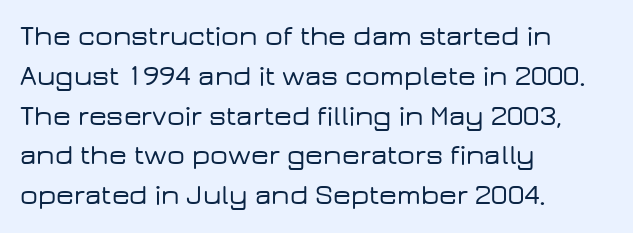
Q: Is the text italic (slanted)? A: No, it is upright.
Q: Is the typeface a serif or a sans-serif typeface? A: Sans-serif.
Q: Is the text underlined? A: No.
Q: How is the paragraph aligned? A: Left-aligned.
Q: Is the spacing between letters normal or unusually wide? A: Normal.
Q: Is the spacing between lines tight, normal or loose? A: Normal.
Q: Width (condensed, normal, or wide)? A: Wide.
Q: Stroke contrast? A: Low.
Q: x-height? A: Medium.
Q: Monospaced? A: No.
